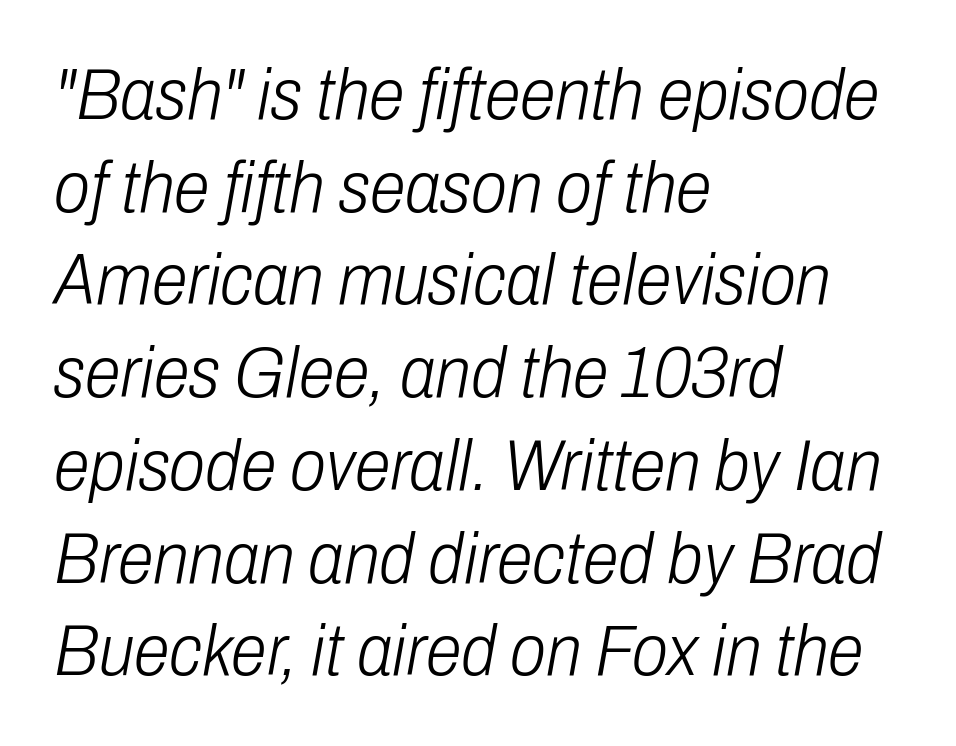
Q: Is the text bold? A: No.
Q: Is the text italic (slanted)? A: Yes, it leans right by about 10 degrees.
Q: Is the text underlined? A: No.
Q: How is the paragraph aligned? A: Left-aligned.
Q: Is the spacing between letters normal or unusually wide? A: Normal.
Q: Is the spacing between lines tight, normal or loose? A: Normal.
Q: Width (condensed, normal, or wide)? A: Condensed.
Q: Stroke contrast? A: Low.
Q: x-height? A: Medium.
Q: Monospaced? A: No.
